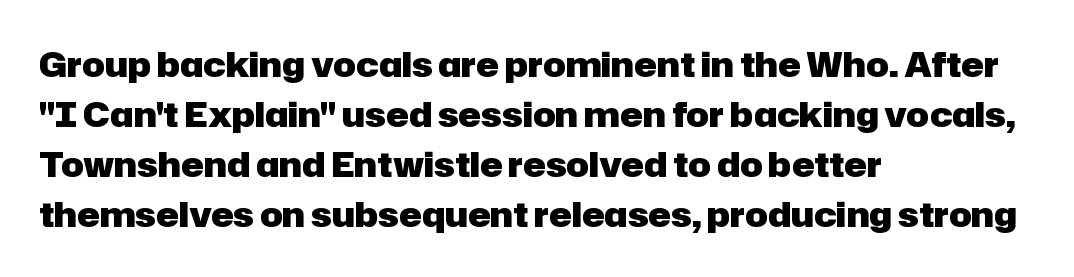
The letters sit at their default tracking, neither squeezed nor spread. Leading: standard. The type family on display is of the sans-serif kind. In terms of posture, this sample is upright.
